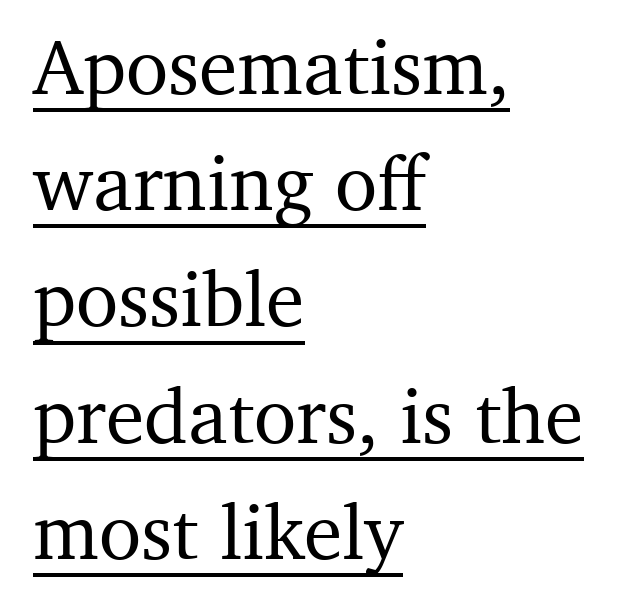
{"serif": "yes", "italic": "no", "width": "normal", "stroke_contrast": "medium", "x_height": "medium", "monospaced": "no", "underline": "yes", "align": "left", "line_spacing": "normal", "line_spacing_ratio": 1.49, "letter_spacing": "normal", "letter_spacing_em": 0.0, "glyph_px": 78}
